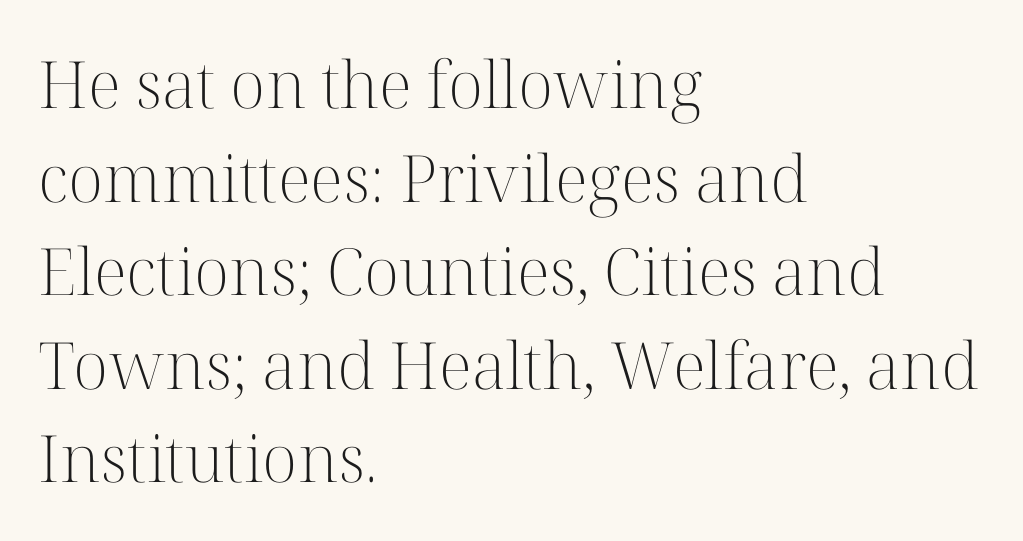
{"serif": "yes", "italic": "no", "bold": "no", "weight": "light", "width": "normal", "stroke_contrast": "high", "x_height": "medium", "monospaced": "no", "underline": "no", "align": "left", "line_spacing": "normal", "line_spacing_ratio": 1.44, "letter_spacing": "normal", "letter_spacing_em": 0.0, "glyph_px": 65}
